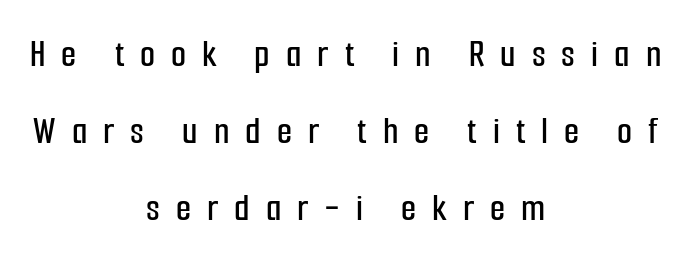
{"serif": "no", "italic": "no", "width": "condensed", "stroke_contrast": "low", "x_height": "medium", "monospaced": "no", "underline": "no", "align": "center", "line_spacing": "loose", "line_spacing_ratio": 1.97, "letter_spacing": "wide", "letter_spacing_em": 0.41, "glyph_px": 39}
